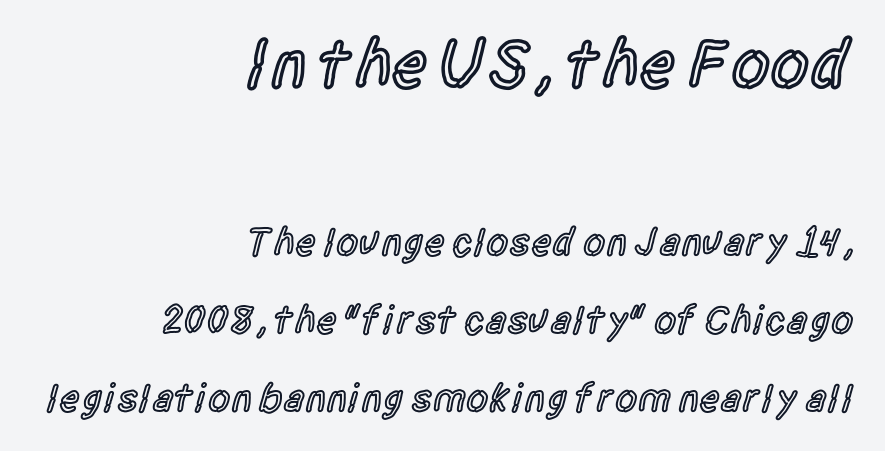
Q: Is the text bold? A: Semi-bold.
Q: Is the text italic (slanted)? A: Yes.
Q: Is the typeface a serif or a sans-serif typeface? A: Sans-serif.
Q: Is the text underlined? A: No.
Q: How is the paragraph aligned? A: Right-aligned.
Q: Is the spacing between letters normal or unusually wide? A: Normal.
Q: Is the spacing between lines tight, normal or loose? A: Loose.
Q: Which block of text is set in a larger size, the first (top) or the second (bottom)? A: The first (top) one.
Q: Width (condensed, normal, or wide)? A: Condensed.
Q: x-height? A: Large.
Q: Monospaced? A: No.
